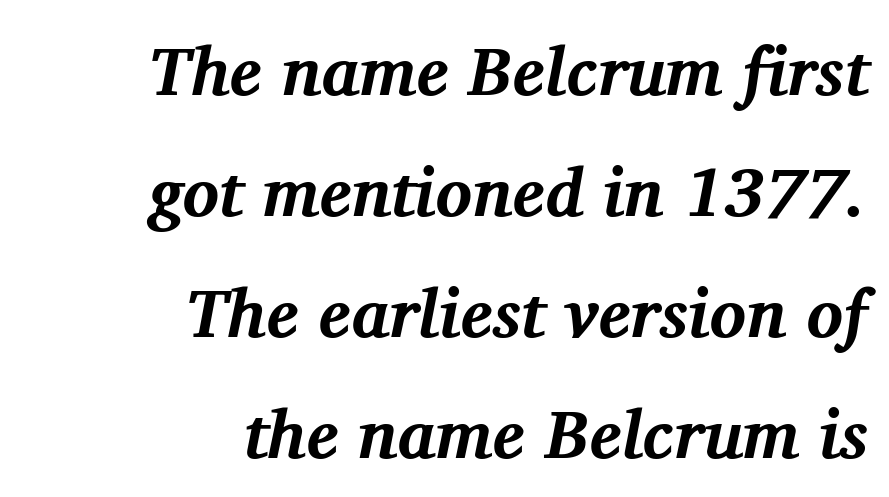
{"serif": "yes", "italic": "yes", "lean": "right", "slant_degrees": 11, "bold": "yes", "weight": "bold", "width": "normal", "stroke_contrast": "medium", "x_height": "medium", "monospaced": "no", "underline": "no", "align": "right", "line_spacing_ratio": 1.78, "letter_spacing": "normal", "letter_spacing_em": 0.0, "glyph_px": 68}
